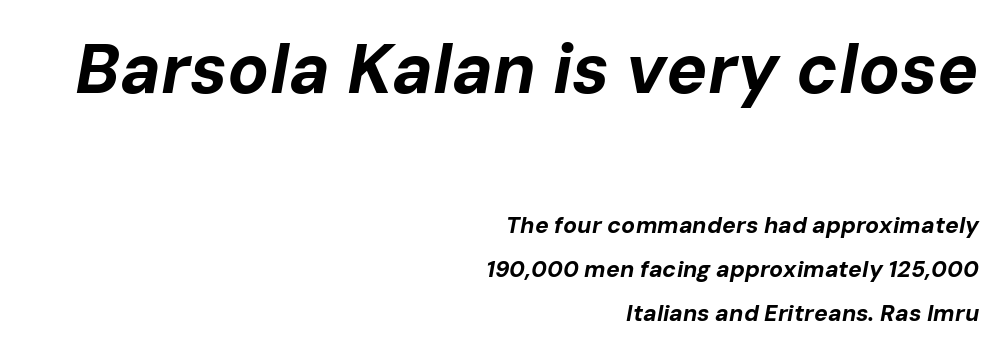
{"italic": "yes", "lean": "right", "slant_degrees": 10, "bold": "yes", "weight": "bold", "width": "normal", "stroke_contrast": "low", "x_height": "medium", "monospaced": "no", "underline": "no", "align": "right", "line_spacing": "loose", "line_spacing_ratio": 1.9, "letter_spacing": "normal", "letter_spacing_em": 0.0, "larger_block": "first", "size_ratio": 3.0, "glyph_px": 69}
